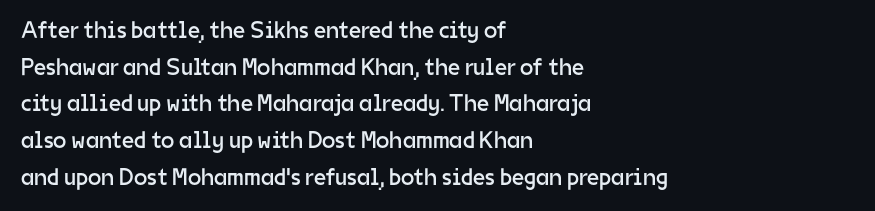
Q: Is the text bold? A: No.
Q: Is the text italic (slanted)? A: No, it is upright.
Q: Is the text underlined? A: No.
Q: How is the paragraph aligned? A: Left-aligned.
Q: Is the spacing between letters normal or unusually wide? A: Normal.
Q: Is the spacing between lines tight, normal or loose? A: Normal.
